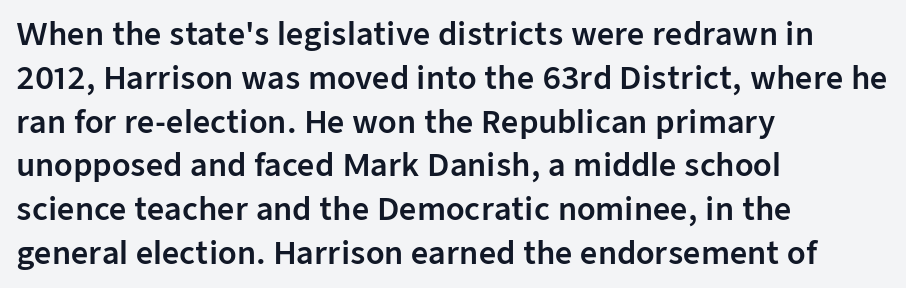
Q: Is the text italic (slanted)? A: No, it is upright.
Q: Is the typeface a serif or a sans-serif typeface? A: Sans-serif.
Q: Is the text underlined? A: No.
Q: How is the paragraph aligned? A: Left-aligned.
Q: Is the spacing between letters normal or unusually wide? A: Normal.
Q: Is the spacing between lines tight, normal or loose? A: Normal.
Q: Width (condensed, normal, or wide)? A: Normal.
Q: Stroke contrast? A: Low.
Q: x-height? A: Medium.
Q: Monospaced? A: No.
